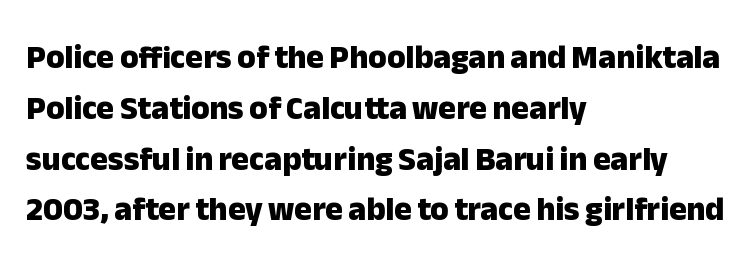
Q: Is the text bold? A: Yes.
Q: Is the text italic (slanted)? A: No, it is upright.
Q: Is the typeface a serif or a sans-serif typeface? A: Sans-serif.
Q: Is the text underlined? A: No.
Q: How is the paragraph aligned? A: Left-aligned.
Q: Is the spacing between letters normal or unusually wide? A: Normal.
Q: Is the spacing between lines tight, normal or loose? A: Normal.
Q: Width (condensed, normal, or wide)? A: Normal.
Q: Stroke contrast? A: Low.
Q: x-height? A: Medium.
Q: Monospaced? A: No.
